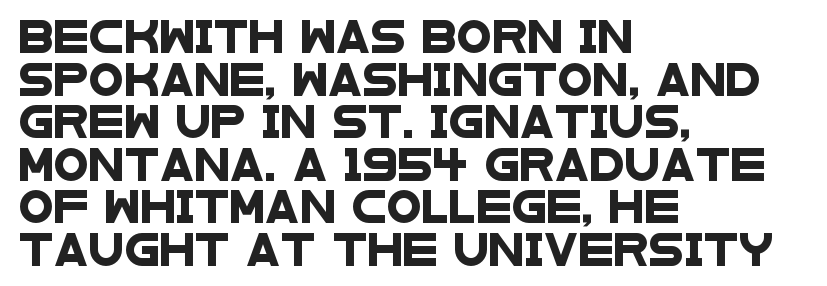
{"serif": "no", "width": "wide", "stroke_contrast": "low", "x_height": "large", "monospaced": "no", "underline": "no", "align": "left", "line_spacing": "normal", "line_spacing_ratio": 1.33, "letter_spacing": "normal", "letter_spacing_em": 0.0, "glyph_px": 32}
